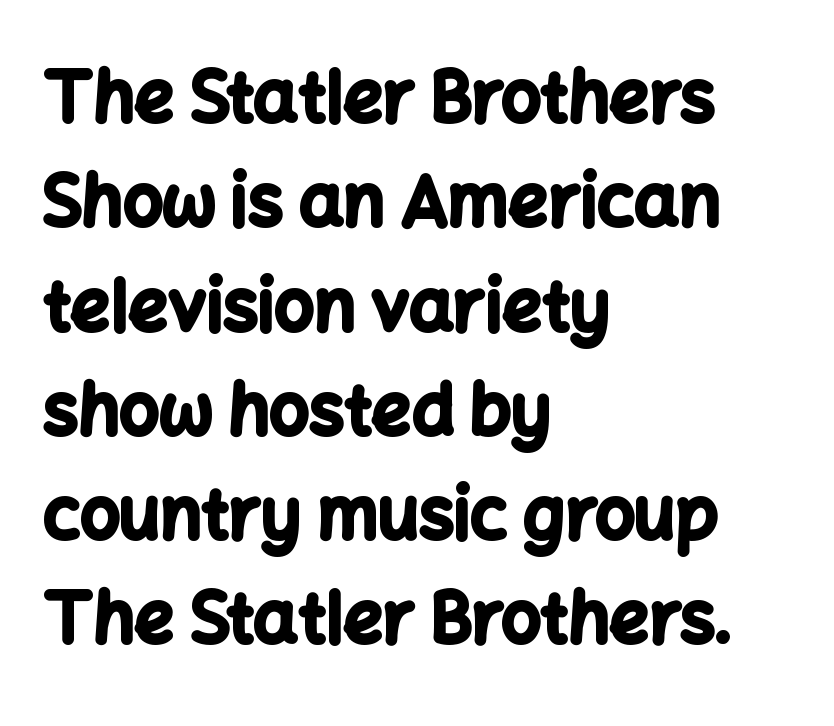
{"serif": "no", "italic": "no", "bold": "yes", "weight": "bold", "width": "normal", "stroke_contrast": "low", "x_height": "medium", "monospaced": "no", "underline": "no", "align": "left", "line_spacing": "normal", "line_spacing_ratio": 1.49, "letter_spacing": "normal", "letter_spacing_em": 0.0, "glyph_px": 70}
